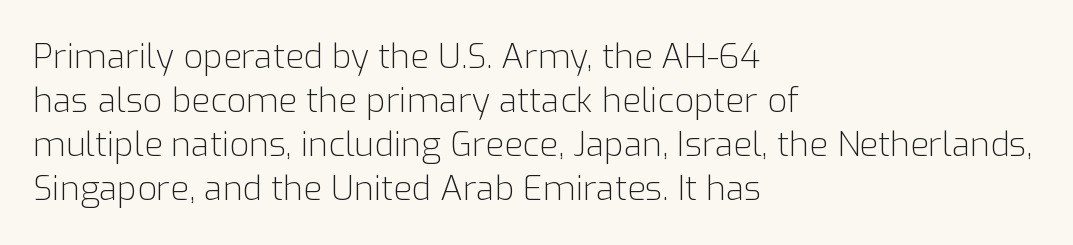
{"serif": "no", "italic": "no", "bold": "no", "weight": "light", "width": "normal", "stroke_contrast": "low", "x_height": "medium", "monospaced": "no", "underline": "no", "align": "left", "line_spacing": "normal", "line_spacing_ratio": 1.29, "letter_spacing": "normal", "letter_spacing_em": 0.0, "glyph_px": 34}
